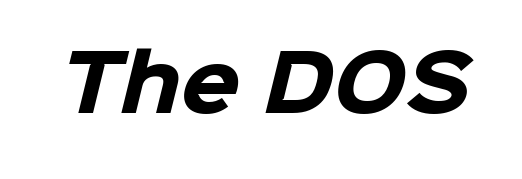
Q: Is the text bold? A: Yes.
Q: Is the typeface a serif or a sans-serif typeface? A: Sans-serif.
Q: Is the text underlined? A: No.
Q: Is the spacing between letters normal or unusually wide? A: Normal.
Q: Width (condensed, normal, or wide)? A: Normal.
Q: Stroke contrast? A: Low.
Q: x-height? A: Medium.
Q: Monospaced? A: No.
